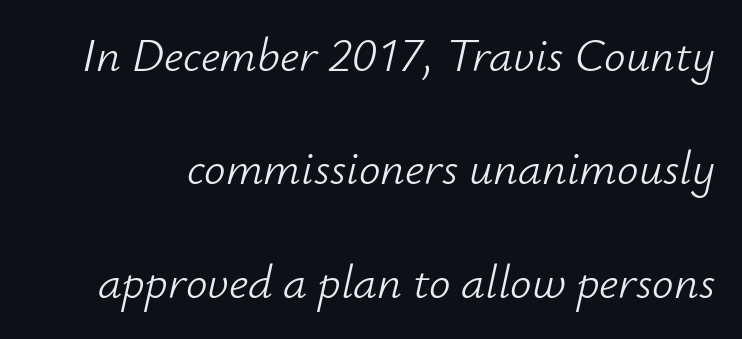
Q: Is the text bold? A: No.
Q: Is the text italic (slanted)? A: Yes, it leans right by about 12 degrees.
Q: Is the text underlined? A: No.
Q: Is the spacing between letters normal or unusually wide? A: Normal.
Q: Is the spacing between lines tight, normal or loose? A: Loose.
Q: Width (condensed, normal, or wide)? A: Normal.
Q: Stroke contrast? A: Low.
Q: x-height? A: Small.
Q: Monospaced? A: No.
